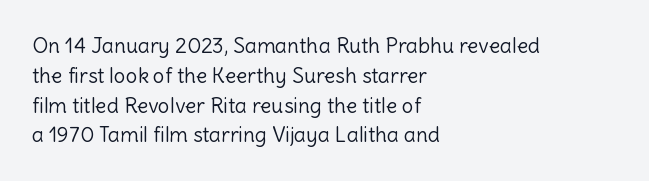
The image shows 21 px text type, upright; set left-aligned, normal line spacing (1.42x), normal letter spacing, not underlined.
